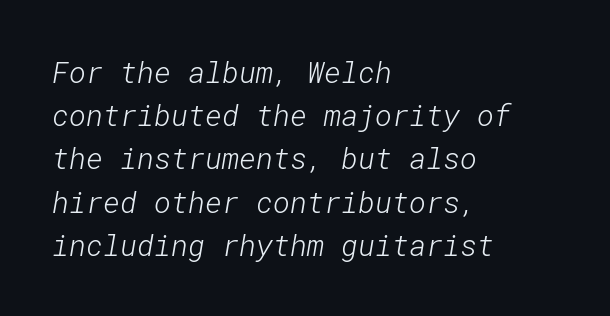
{"serif": "no", "bold": "no", "weight": "light", "width": "normal", "stroke_contrast": "low", "x_height": "medium", "underline": "no", "align": "left", "line_spacing": "normal", "line_spacing_ratio": 1.49, "letter_spacing": "normal", "letter_spacing_em": 0.0, "glyph_px": 29}
